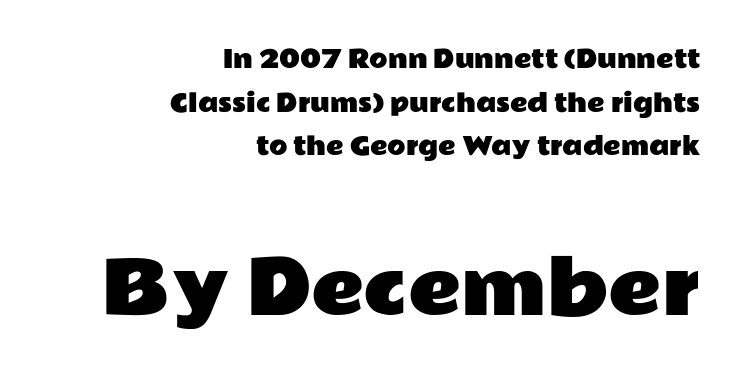
{"serif": "no", "italic": "no", "width": "wide", "stroke_contrast": "low", "x_height": "medium", "monospaced": "no", "underline": "no", "align": "right", "line_spacing_ratio": 1.82, "letter_spacing": "normal", "letter_spacing_em": 0.0, "larger_block": "second", "size_ratio": 3.04, "glyph_px": 73}
